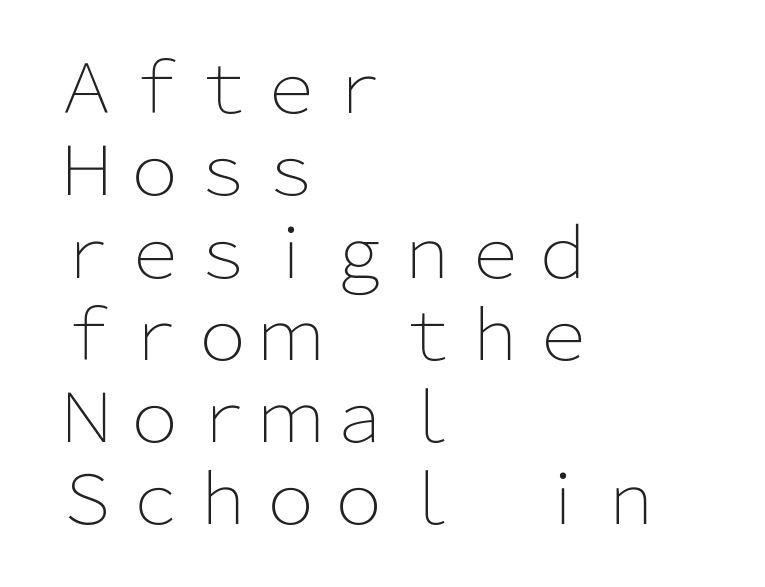
Q: Is the text bold? A: No.
Q: Is the text italic (slanted)? A: No, it is upright.
Q: Is the typeface a serif or a sans-serif typeface? A: Sans-serif.
Q: Is the text underlined? A: No.
Q: How is the paragraph aligned? A: Left-aligned.
Q: Is the spacing between letters normal or unusually wide? A: Normal.
Q: Width (condensed, normal, or wide)? A: Normal.
Q: Stroke contrast? A: Low.
Q: x-height? A: Medium.
Q: Monospaced? A: No.
